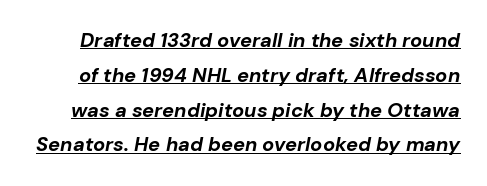
{"italic": "yes", "lean": "right", "slant_degrees": 10, "bold": "yes", "underline": "yes", "line_spacing_ratio": 1.74, "letter_spacing": "normal", "letter_spacing_em": 0.0, "glyph_px": 20}
